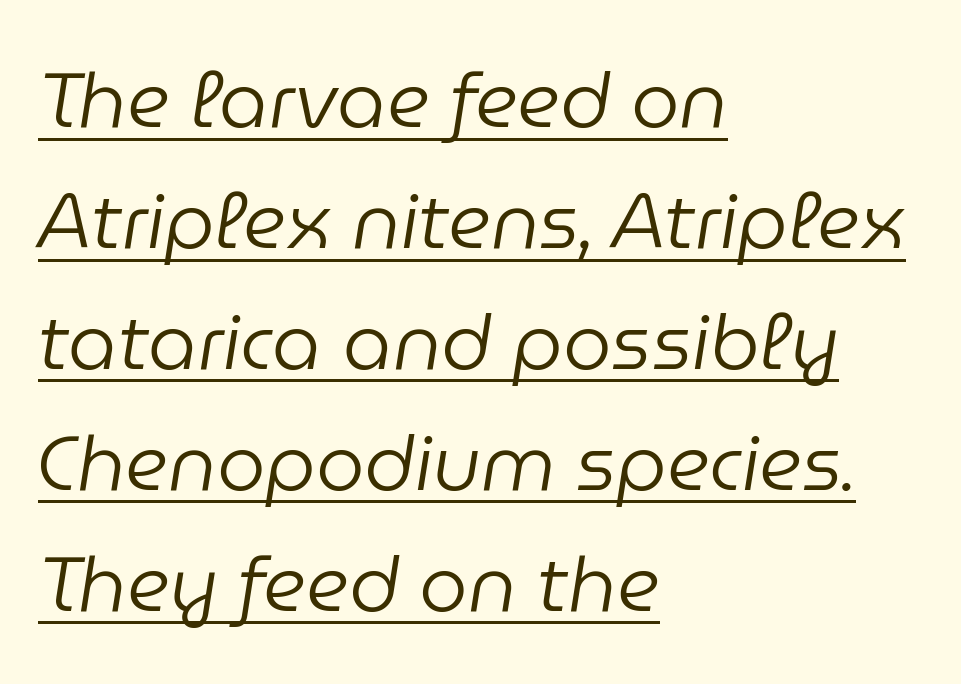
{"italic": "yes", "lean": "right", "slant_degrees": 9, "bold": "no", "weight": "regular", "width": "normal", "stroke_contrast": "low", "x_height": "medium", "monospaced": "no", "underline": "yes", "align": "left", "line_spacing": "normal", "line_spacing_ratio": 1.57, "letter_spacing": "normal", "letter_spacing_em": 0.0, "glyph_px": 77}
